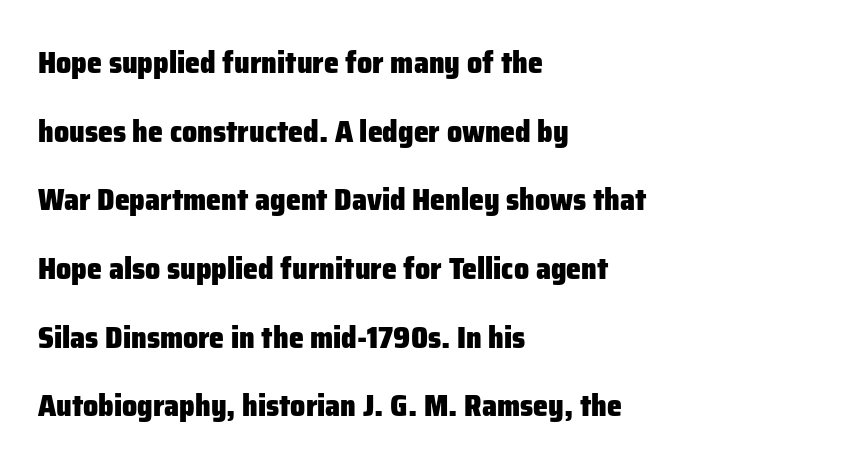
The image shows 30 px heavy sans-serif type, upright; set left-aligned, loose line spacing (2.29x), normal letter spacing, not underlined; low stroke contrast and a medium x-height.
